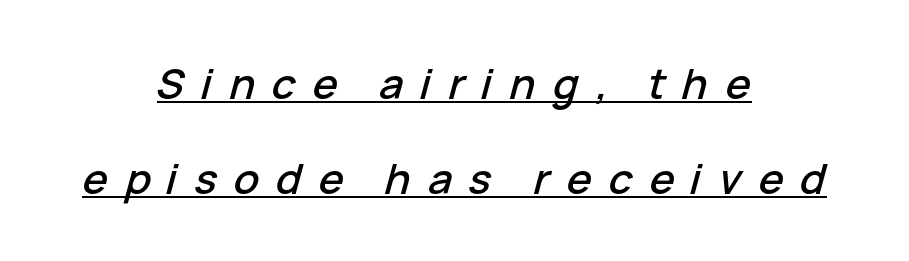
{"italic": "yes", "lean": "right", "slant_degrees": 15, "width": "normal", "stroke_contrast": "low", "x_height": "medium", "monospaced": "no", "underline": "yes", "align": "center", "line_spacing": "loose", "line_spacing_ratio": 2.26, "letter_spacing": "wide", "letter_spacing_em": 0.4, "glyph_px": 42}
